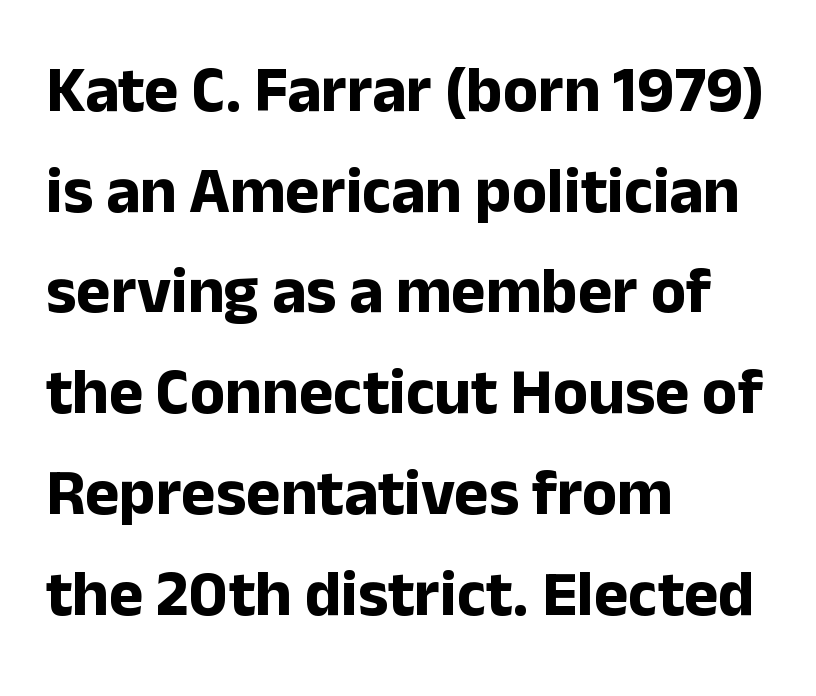
Q: Is the text bold? A: Yes.
Q: Is the text italic (slanted)? A: No, it is upright.
Q: Is the typeface a serif or a sans-serif typeface? A: Sans-serif.
Q: Is the text underlined? A: No.
Q: How is the paragraph aligned? A: Left-aligned.
Q: Is the spacing between letters normal or unusually wide? A: Normal.
Q: Is the spacing between lines tight, normal or loose? A: Normal.
Q: Width (condensed, normal, or wide)? A: Normal.
Q: Stroke contrast? A: Low.
Q: x-height? A: Medium.
Q: Monospaced? A: No.
